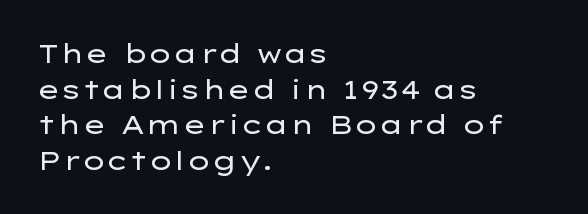
The line texture is even and compact thanks to regular tracking. Honestly, the row spacing looks completely unremarkable. Every row of glyphs begins at an identical x-position on the left. The letters stand straight up with perfectly vertical stems. Stroke thickness stays within the range of a standard reading face or lighter. Unmarked baselines from the first word to the last.
